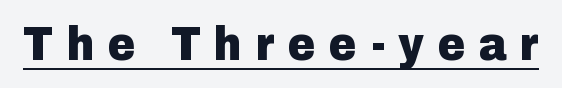
Q: Is the text bold? A: Yes.
Q: Is the text italic (slanted)? A: No, it is upright.
Q: Is the typeface a serif or a sans-serif typeface? A: Sans-serif.
Q: Is the text underlined? A: Yes.
Q: Is the spacing between letters normal or unusually wide? A: Unusually wide.
Q: Width (condensed, normal, or wide)? A: Normal.
Q: Stroke contrast? A: Low.
Q: x-height? A: Medium.
Q: Monospaced? A: No.
